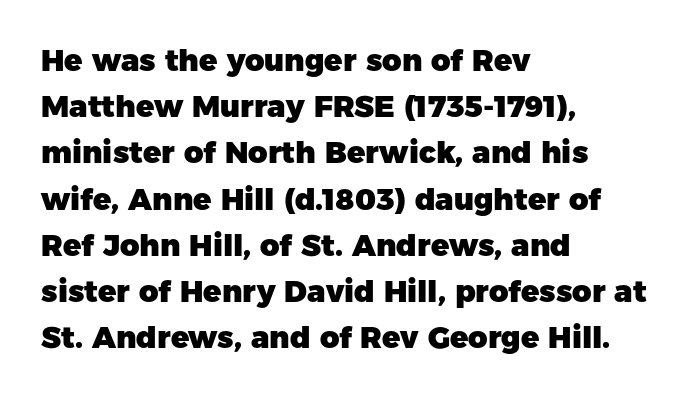
The image shows 30 px heavy sans-serif type, upright; set left-aligned, normal line spacing (1.54x), normal letter spacing, not underlined; low stroke contrast and a medium x-height.
